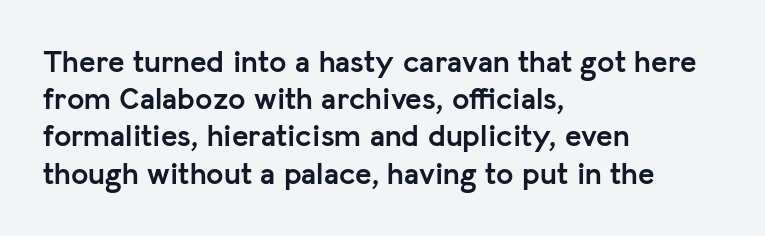
The image shows 31 px semibold sans-serif type, upright; set left-aligned, line spacing 1.2x, normal letter spacing, not underlined; low stroke contrast and a medium x-height.
